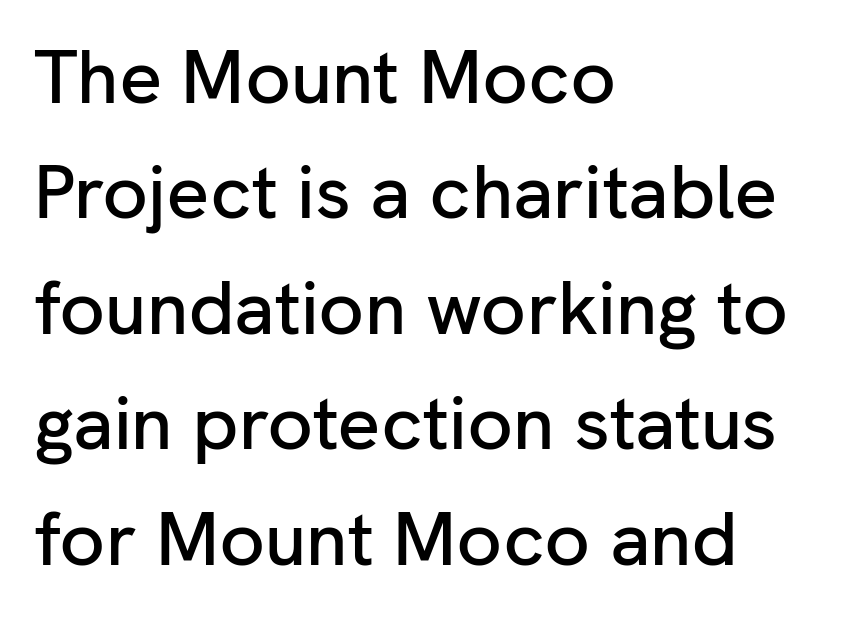
The image shows 75 px sans-serif type, upright; set left-aligned, normal line spacing (1.54x), normal letter spacing, not underlined; low stroke contrast and a medium x-height.
